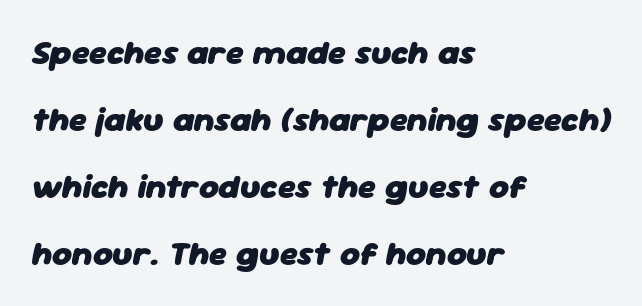
Horizontally, the lines are justified to the leading edge only. The passage shown leans; its letterforms are oblique. The passage shown has conventional tracking throughout. This sample trades compactness for vertical openness between lines. The face used here has the dense, thick strokes of a bold.
